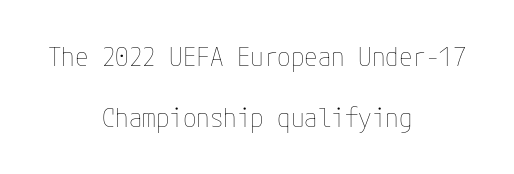
Q: Is the text bold? A: No.
Q: Is the text italic (slanted)? A: No, it is upright.
Q: Is the text underlined? A: No.
Q: How is the paragraph aligned? A: Centered.
Q: Is the spacing between letters normal or unusually wide? A: Normal.
Q: Is the spacing between lines tight, normal or loose? A: Loose.
